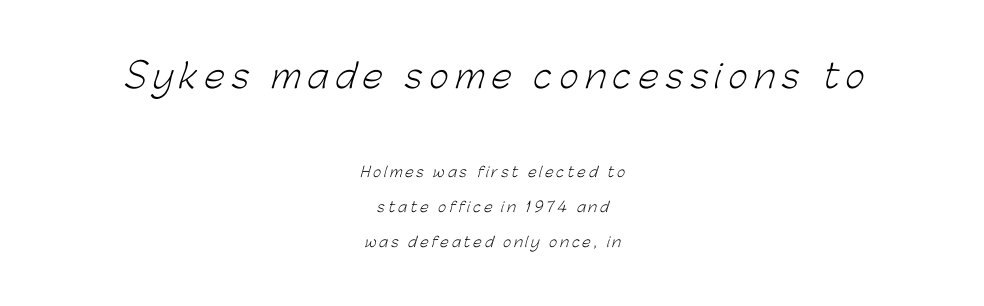
Ink coverage per letter is moderate at most. The letters are spread apart with noticeably loose tracking. The rendering shows plain stroke endings on the letterforms — a sans-serif design. The rendering uses natural spacing where letterforms have individual widths. The text block is weighted toward neither margin, spreading evenly from the middle.
